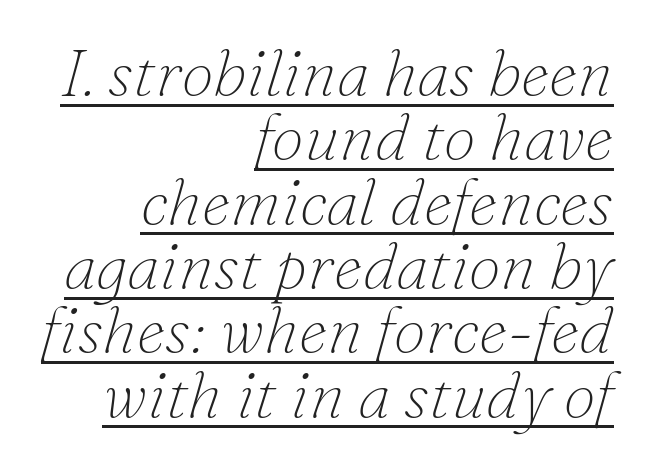
Q: Is the text bold? A: No.
Q: Is the text italic (slanted)? A: Yes, it leans right by about 16 degrees.
Q: Is the typeface a serif or a sans-serif typeface? A: Serif.
Q: Is the text underlined? A: Yes.
Q: How is the paragraph aligned? A: Right-aligned.
Q: Is the spacing between letters normal or unusually wide? A: Normal.
Q: Is the spacing between lines tight, normal or loose? A: Tight.
Q: Width (condensed, normal, or wide)? A: Normal.
Q: Stroke contrast? A: Low.
Q: x-height? A: Small.
Q: Monospaced? A: No.
